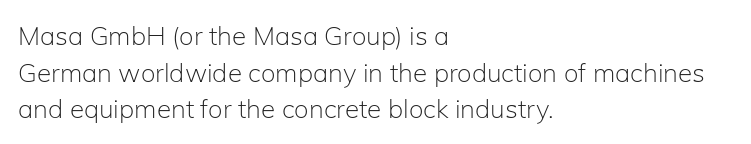
In CSS terms this would be text-align: left. The words here are not underlined. The font is comparable to plain body text, perhaps lighter. Every character sits straight up, as roman type does. The vertical gap from one line to the next is medium. Compared with typical body copy, the letter spacing here is the same.
